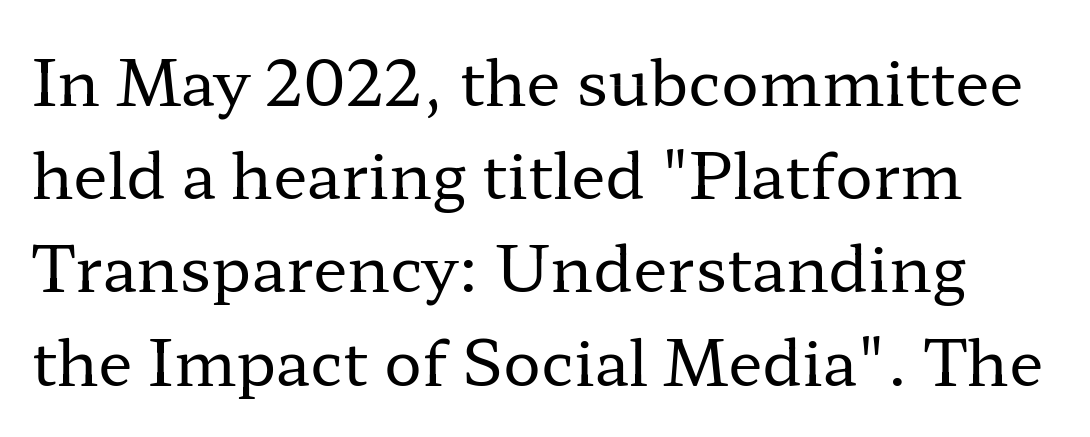
If you drew a line through each stem, it would be perfectly vertical. To sum up the face: it has serifs. Tracking here is standard; glyphs follow each other at the usual distance. Stroke mass is kept to a normal reading level or below. Horizontal bands of white between lines are of average thickness.
